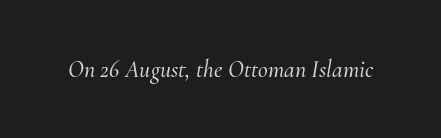
In terms of letterspacing, this is plain default setting. No word sits above an underline. The typography opts for an oblique posture over an upright one.
